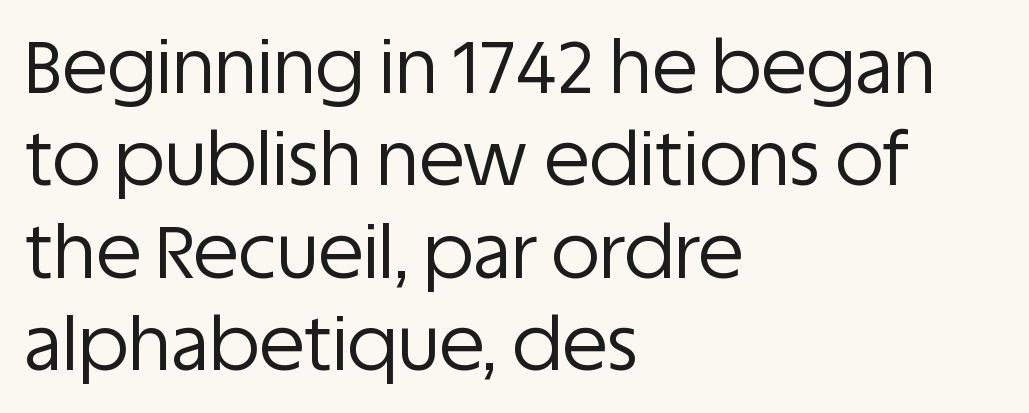
{"serif": "no", "italic": "no", "bold": "no", "weight": "regular", "width": "normal", "stroke_contrast": "low", "x_height": "large", "monospaced": "no", "underline": "no", "align": "left", "line_spacing": "normal", "line_spacing_ratio": 1.25, "letter_spacing": "normal", "letter_spacing_em": 0.0, "glyph_px": 74}
